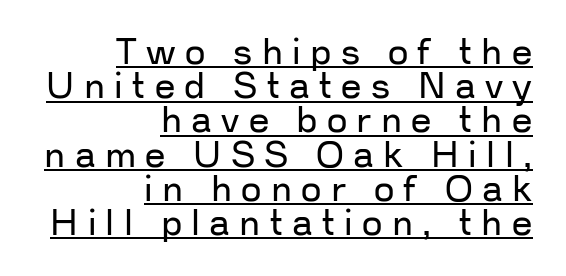
Q: Is the text bold? A: No.
Q: Is the text italic (slanted)? A: No, it is upright.
Q: Is the typeface a serif or a sans-serif typeface? A: Sans-serif.
Q: Is the text underlined? A: Yes.
Q: How is the paragraph aligned? A: Right-aligned.
Q: Is the spacing between letters normal or unusually wide? A: Unusually wide.
Q: Is the spacing between lines tight, normal or loose? A: Tight.
Q: Width (condensed, normal, or wide)? A: Normal.
Q: Stroke contrast? A: Low.
Q: x-height? A: Medium.
Q: Monospaced? A: No.
